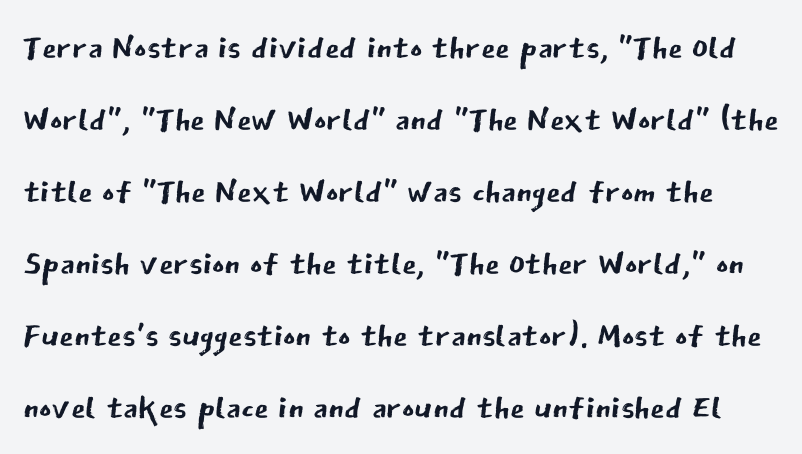
The image shows 47 px regular-weight sans-serif type, upright; set normal line spacing (1.53x), normal letter spacing, not underlined; low stroke contrast and a medium x-height.
